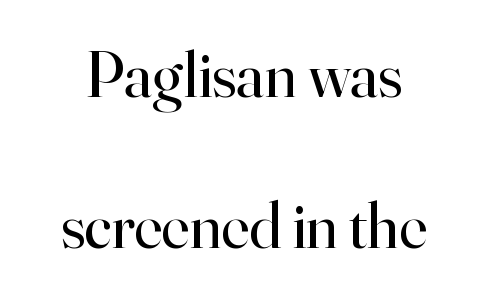
Q: Is the text bold? A: No.
Q: Is the text italic (slanted)? A: No, it is upright.
Q: Is the typeface a serif or a sans-serif typeface? A: Serif.
Q: Is the text underlined? A: No.
Q: Is the spacing between letters normal or unusually wide? A: Normal.
Q: Is the spacing between lines tight, normal or loose? A: Loose.
Q: Width (condensed, normal, or wide)? A: Normal.
Q: Stroke contrast? A: High.
Q: x-height? A: Small.
Q: Monospaced? A: No.
